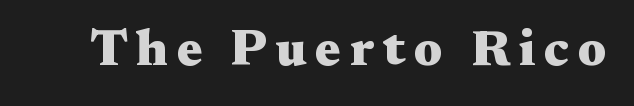
Q: Is the text bold? A: Yes.
Q: Is the text italic (slanted)? A: No, it is upright.
Q: Is the typeface a serif or a sans-serif typeface? A: Serif.
Q: Is the text underlined? A: No.
Q: Width (condensed, normal, or wide)? A: Wide.
Q: Stroke contrast? A: Medium.
Q: x-height? A: Medium.
Q: Monospaced? A: No.
